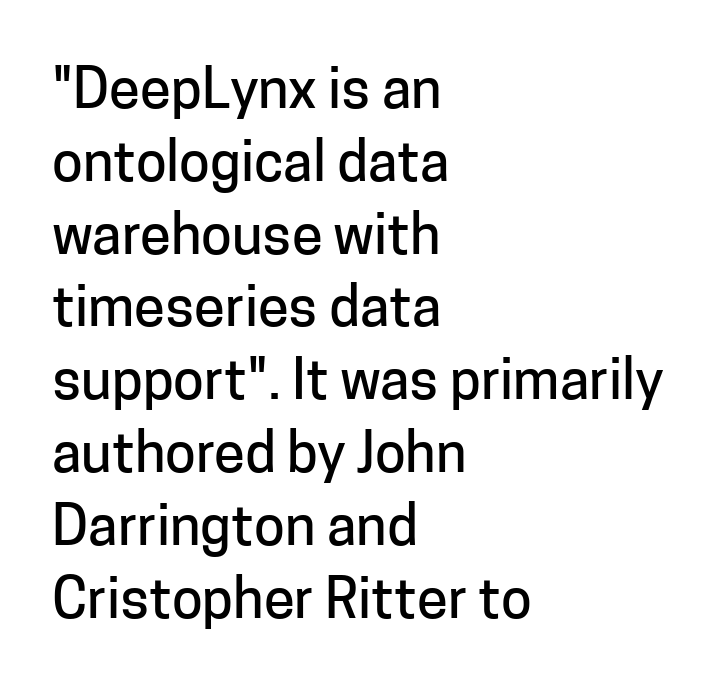
The rendering uses natural spacing where letterforms have individual widths. Type without underlining. Italic? Not at all — the glyphs are vertical. Typeset ragged right — the left edge is the straight one.
